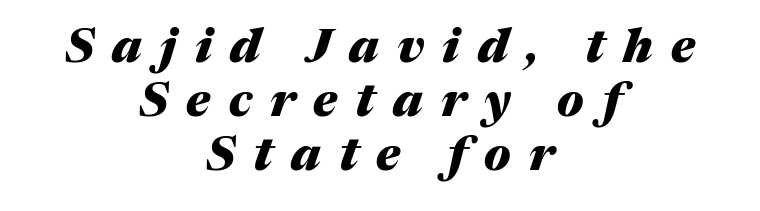
{"italic": "yes", "lean": "right", "slant_degrees": 17, "bold": "yes", "weight": "heavy", "width": "normal", "stroke_contrast": "medium", "x_height": "medium", "monospaced": "no", "underline": "no", "align": "center", "line_spacing": "tight", "line_spacing_ratio": 1.15, "letter_spacing": "wide", "letter_spacing_em": 0.39, "glyph_px": 47}
